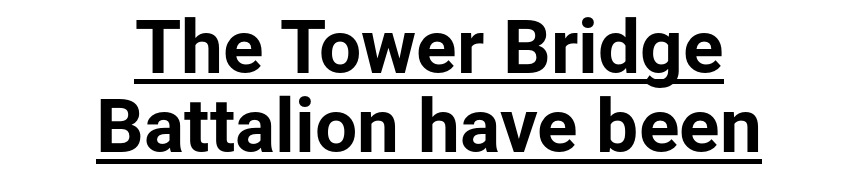
{"serif": "no", "italic": "no", "bold": "yes", "weight": "bold", "width": "normal", "stroke_contrast": "low", "x_height": "medium", "monospaced": "no", "underline": "yes", "align": "center", "line_spacing": "tight", "line_spacing_ratio": 1.06, "letter_spacing": "normal", "letter_spacing_em": 0.0, "glyph_px": 75}
